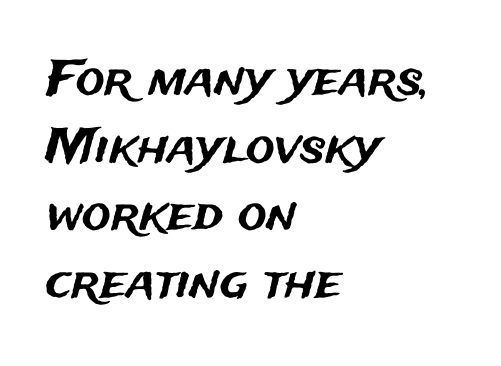
Q: Is the text italic (slanted)? A: Yes.
Q: Is the typeface a serif or a sans-serif typeface? A: Sans-serif.
Q: Is the text underlined? A: No.
Q: How is the paragraph aligned? A: Left-aligned.
Q: Is the spacing between letters normal or unusually wide? A: Normal.
Q: Is the spacing between lines tight, normal or loose? A: Normal.
Q: Width (condensed, normal, or wide)? A: Normal.
Q: Stroke contrast? A: Medium.
Q: x-height? A: Medium.
Q: Monospaced? A: No.
